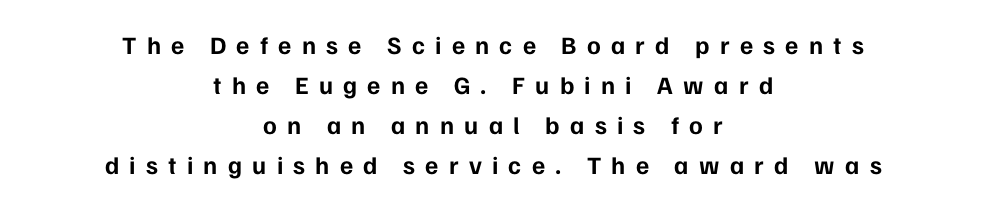
The strip under each line holds only bare page. What stands out about the letter spacing? Its width — letters are far apart. This sample uses an upright cut, with every glyph sitting square on the baseline. Each line is balanced around a shared central axis. One glance says typical: line gaps are just what's usual.
